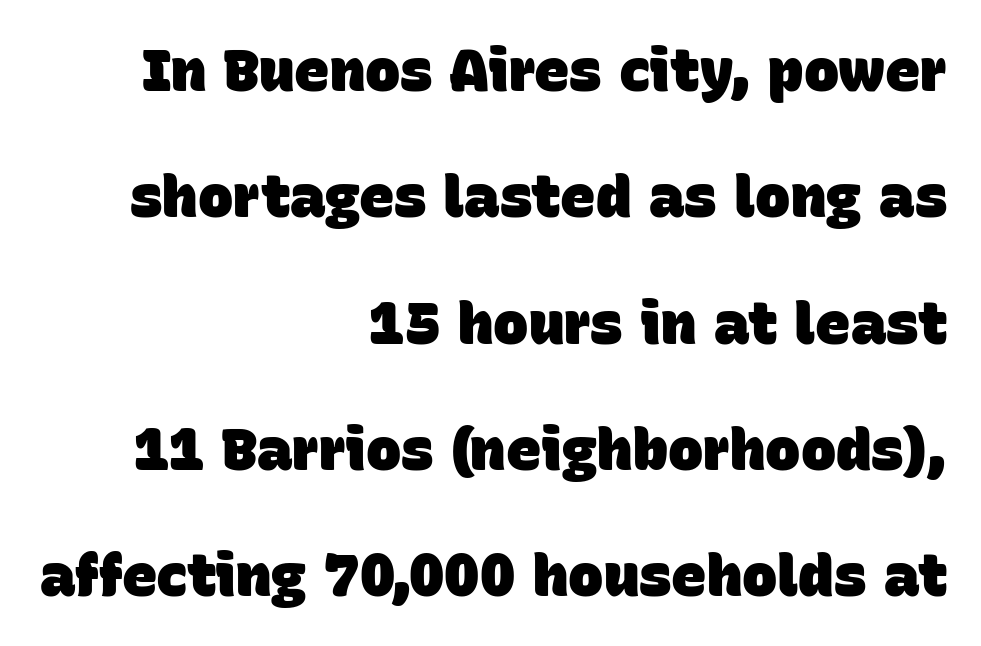
The image shows 59 px heavy sans-serif type; set right-aligned, loose line spacing (2.14x), normal letter spacing, not underlined; low stroke contrast and a large x-height.
